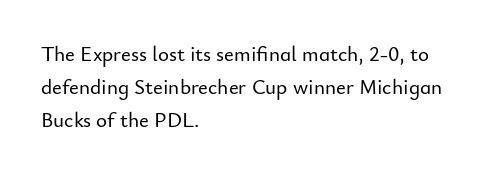
The image shows 21 px text type, upright; set left-aligned, normal line spacing (1.56x), normal letter spacing, not underlined.
